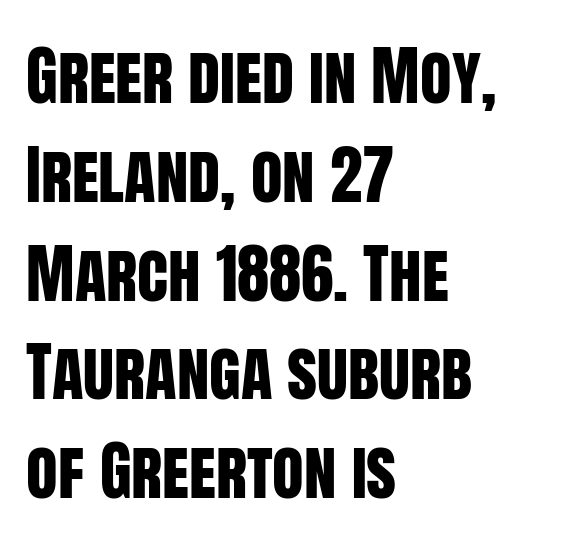
{"serif": "no", "italic": "no", "width": "condensed", "stroke_contrast": "low", "x_height": "large", "monospaced": "no", "underline": "no", "align": "left", "line_spacing": "normal", "line_spacing_ratio": 1.52, "letter_spacing": "normal", "letter_spacing_em": 0.0, "glyph_px": 65}
